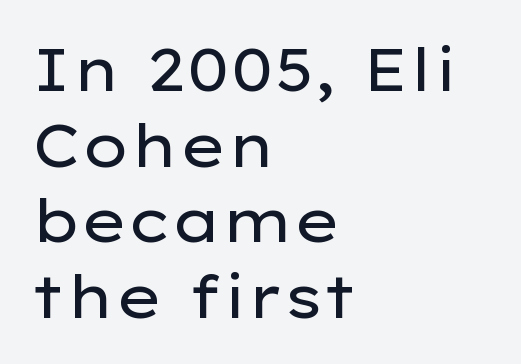
Q: Is the text bold? A: No.
Q: Is the text italic (slanted)? A: No, it is upright.
Q: Is the typeface a serif or a sans-serif typeface? A: Sans-serif.
Q: Is the text underlined? A: No.
Q: How is the paragraph aligned? A: Left-aligned.
Q: Is the spacing between letters normal or unusually wide? A: Normal.
Q: Is the spacing between lines tight, normal or loose? A: Normal.
Q: Width (condensed, normal, or wide)? A: Wide.
Q: Stroke contrast? A: Low.
Q: x-height? A: Medium.
Q: Monospaced? A: No.
